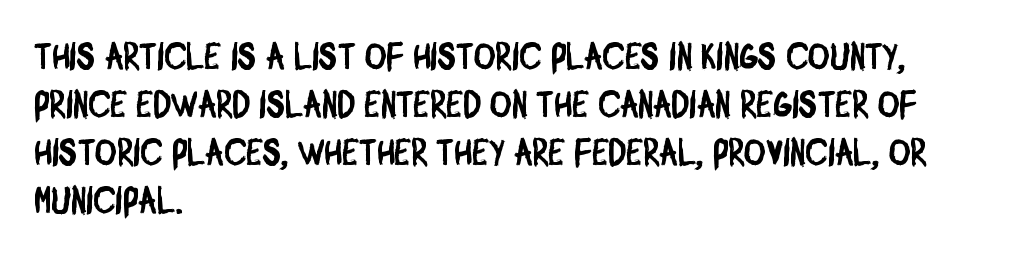
The image shows 37 px condensed sans-serif type; set left-aligned, normal line spacing (1.3x), normal letter spacing, not underlined; low stroke contrast and a large x-height.
